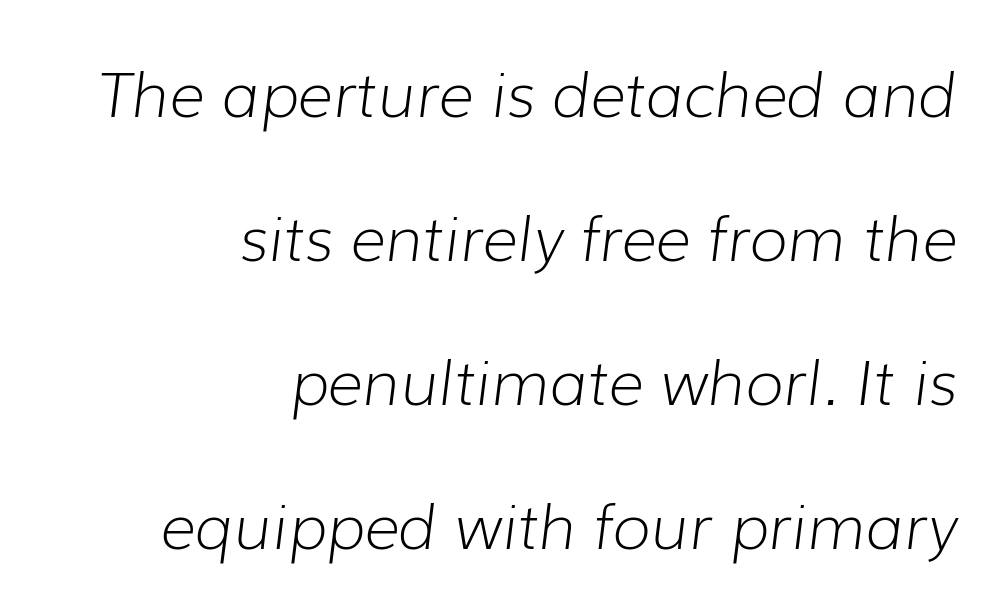
Q: Is the text bold? A: No.
Q: Is the text italic (slanted)? A: Yes, it leans right by about 7 degrees.
Q: Is the text underlined? A: No.
Q: How is the paragraph aligned? A: Right-aligned.
Q: Is the spacing between letters normal or unusually wide? A: Normal.
Q: Is the spacing between lines tight, normal or loose? A: Loose.
Q: Width (condensed, normal, or wide)? A: Normal.
Q: Stroke contrast? A: Low.
Q: x-height? A: Medium.
Q: Monospaced? A: No.
